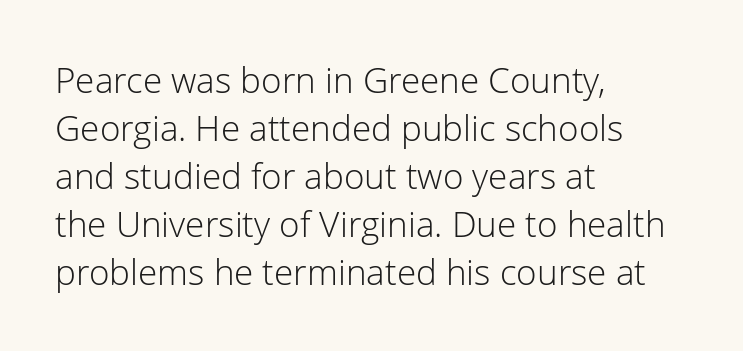
The image shows 35 px light sans-serif type, upright; set left-aligned, normal line spacing (1.37x), normal letter spacing, not underlined; low stroke contrast and a medium x-height.
